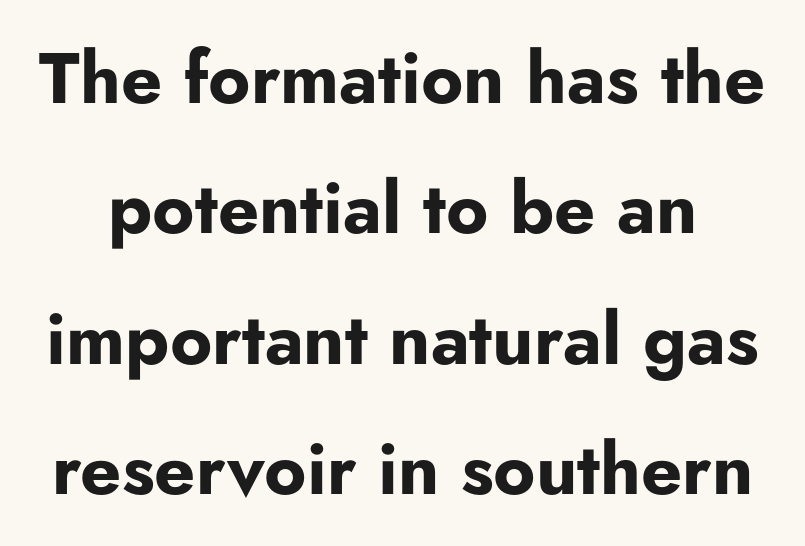
{"serif": "no", "italic": "no", "bold": "yes", "weight": "bold", "width": "normal", "stroke_contrast": "low", "x_height": "small", "monospaced": "no", "underline": "no", "line_spacing_ratio": 1.81, "letter_spacing": "normal", "letter_spacing_em": 0.0, "glyph_px": 72}
